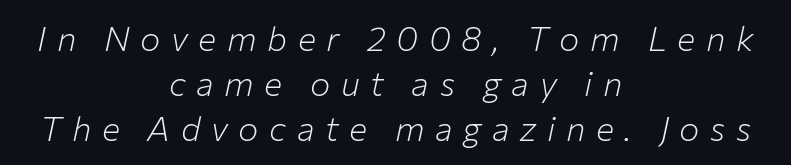
{"italic": "yes", "lean": "right", "slant_degrees": 12, "bold": "no", "weight": "light", "width": "normal", "stroke_contrast": "low", "x_height": "medium", "monospaced": "no", "underline": "no", "align": "center", "line_spacing": "normal", "line_spacing_ratio": 1.33, "letter_spacing": "wide", "letter_spacing_em": 0.31, "glyph_px": 34}
